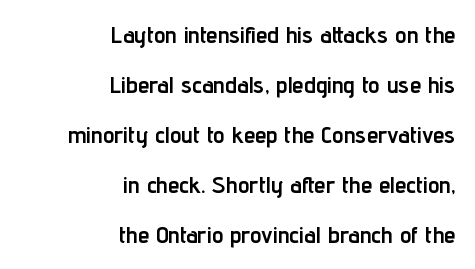
The image shows 23 px bold type, upright; set right-aligned, loose line spacing (2.17x), normal letter spacing, not underlined.
